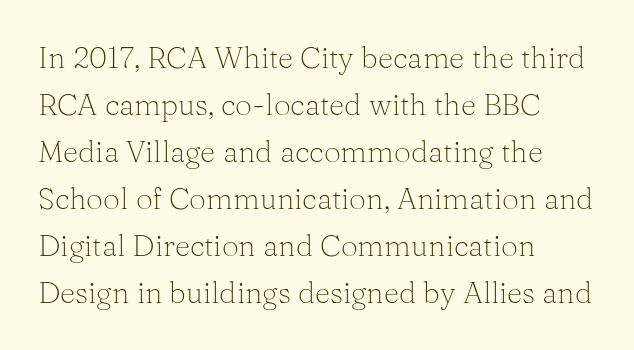
A serif font was chosen for this passage. Nobody drew a line under any word here. Each word holds together tightly as a unit, with standard inter-letter gaps. Each stroke keeps to a modest, everyday thickness or less. Do the characters align in a grid? No, the font is proportional. How would I describe the line gaps? Plain and ordinary.
